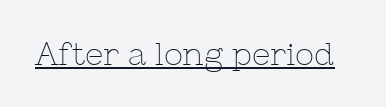
{"serif": "yes", "italic": "no", "bold": "no", "weight": "thin", "width": "normal", "stroke_contrast": "low", "x_height": "medium", "monospaced": "no", "underline": "yes", "letter_spacing": "normal", "letter_spacing_em": 0.0, "glyph_px": 32}
